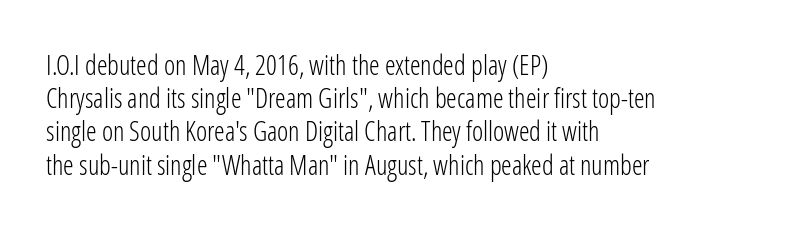
The zone under the glyphs is completely vacant. The passage is arranged the way most books set body copy — flush left. The type sits square on the baseline with zero lean. Weight: in the light-to-regular range. In terms of letterspacing, this is plain default setting.
